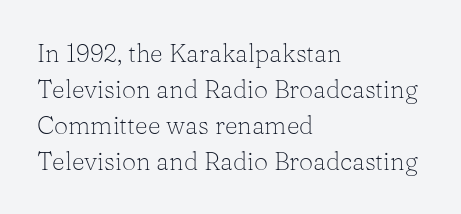
{"italic": "no", "bold": "no", "underline": "no", "align": "left", "line_spacing": "normal", "line_spacing_ratio": 1.44, "letter_spacing": "normal", "letter_spacing_em": 0.0, "glyph_px": 25}
